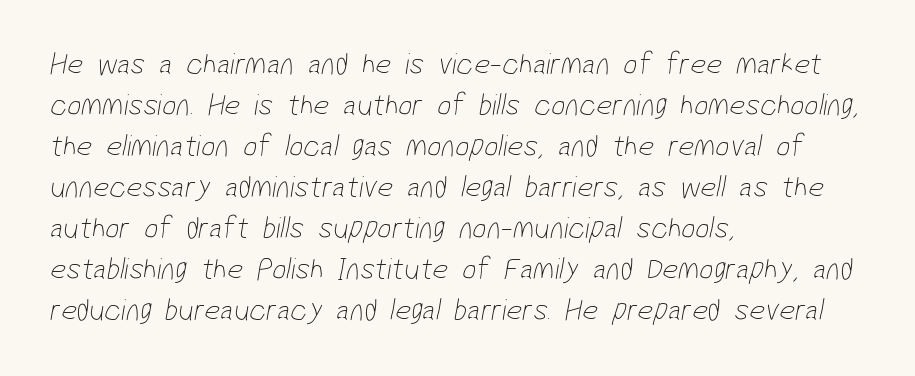
The image shows 31 px thin, condensed sans-serif type; set left-aligned, normal line spacing (1.32x), normal letter spacing, not underlined; low stroke contrast and a medium x-height.
